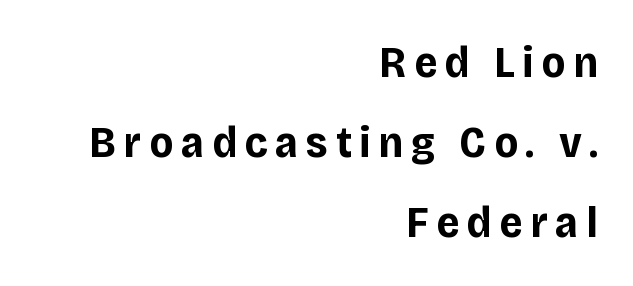
The passage shown is typed in a proportional face where columns would drift. This is sans-serif lettering, the kind often seen on screens and signage. The zone under the glyphs is completely vacant. Every character sits straight up, as roman type does.
